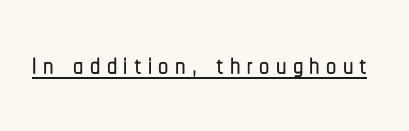
The image shows 41 px condensed sans-serif type, upright; set underlined; low stroke contrast and a medium x-height.
